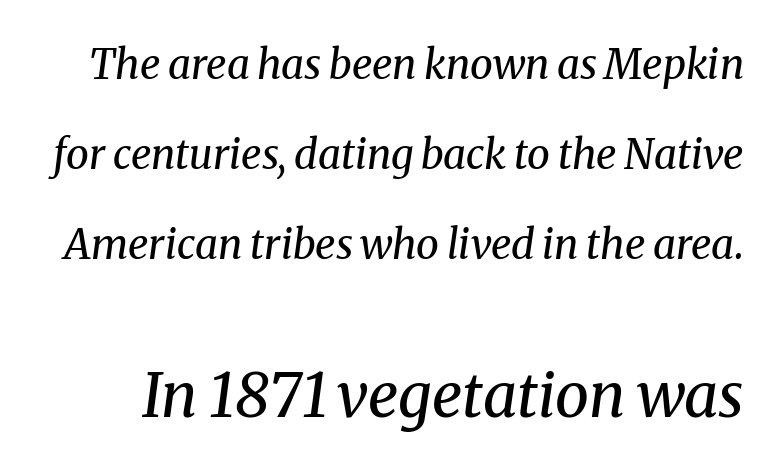
The image shows 61 px regular-weight serif type, italic (leaning right); set loose line spacing (2.19x), normal letter spacing, not underlined; the second (bottom) block is 1.49x larger; medium stroke contrast and a medium x-height.
